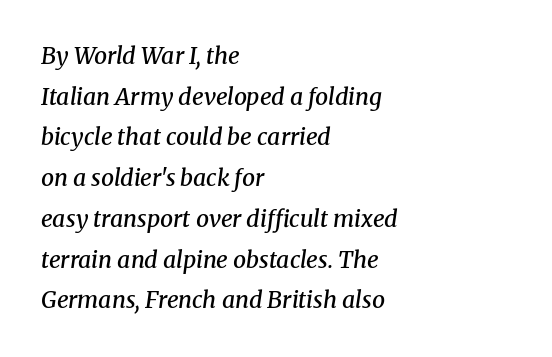
The image shows 23 px text type, italic (leaning right); set left-aligned, line spacing 1.77x, normal letter spacing, not underlined.
